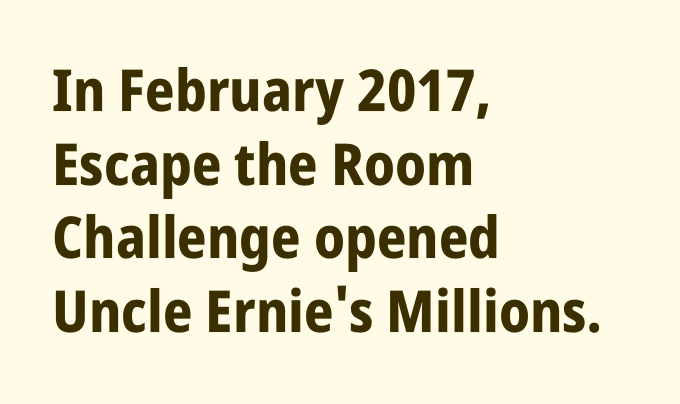
The image shows 58 px bold, condensed sans-serif type, upright; set left-aligned, normal line spacing (1.27x), normal letter spacing, not underlined; low stroke contrast and a large x-height.
